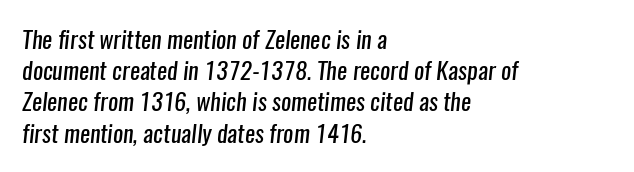
Q: Is the text bold? A: No.
Q: Is the text underlined? A: No.
Q: How is the paragraph aligned? A: Left-aligned.
Q: Is the spacing between letters normal or unusually wide? A: Normal.
Q: Is the spacing between lines tight, normal or loose? A: Normal.
